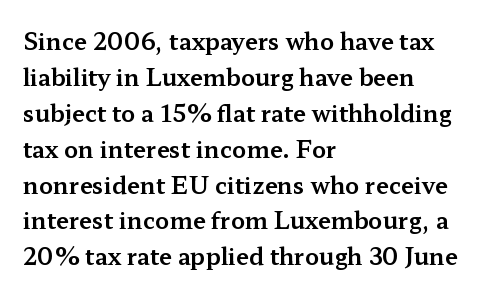
{"italic": "no", "underline": "no", "align": "left", "line_spacing": "normal", "line_spacing_ratio": 1.56, "letter_spacing": "normal", "letter_spacing_em": 0.0, "glyph_px": 23}
